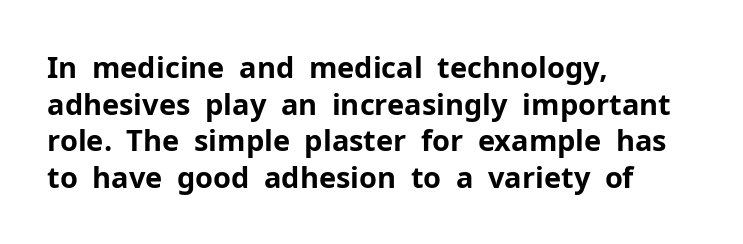
Q: Is the text bold? A: Yes.
Q: Is the text italic (slanted)? A: No, it is upright.
Q: Is the typeface a serif or a sans-serif typeface? A: Sans-serif.
Q: Is the text underlined? A: No.
Q: How is the paragraph aligned? A: Left-aligned.
Q: Is the spacing between letters normal or unusually wide? A: Normal.
Q: Is the spacing between lines tight, normal or loose? A: Normal.
Q: Width (condensed, normal, or wide)? A: Normal.
Q: Stroke contrast? A: Low.
Q: x-height? A: Medium.
Q: Monospaced? A: No.
